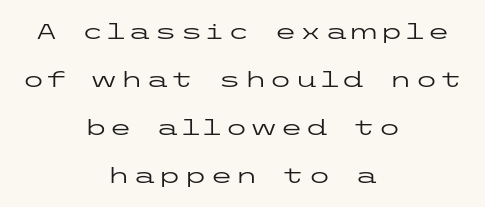
Q: Is the text bold? A: No.
Q: Is the text italic (slanted)? A: No, it is upright.
Q: Is the text underlined? A: No.
Q: How is the paragraph aligned? A: Centered.
Q: Is the spacing between lines tight, normal or loose? A: Loose.
